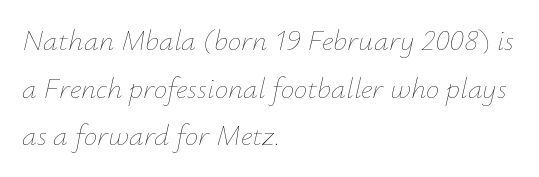
The image shows 30 px thin type, italic (leaning right); set left-aligned, normal line spacing (1.59x), normal letter spacing, not underlined; low stroke contrast and a small x-height.
